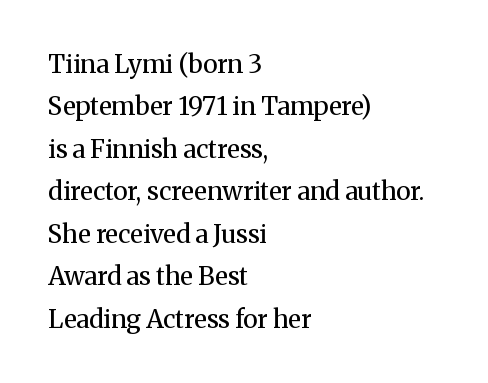
{"italic": "no", "bold": "no", "underline": "no", "align": "left", "line_spacing": "normal", "line_spacing_ratio": 1.7, "letter_spacing": "normal", "letter_spacing_em": 0.0, "glyph_px": 25}
